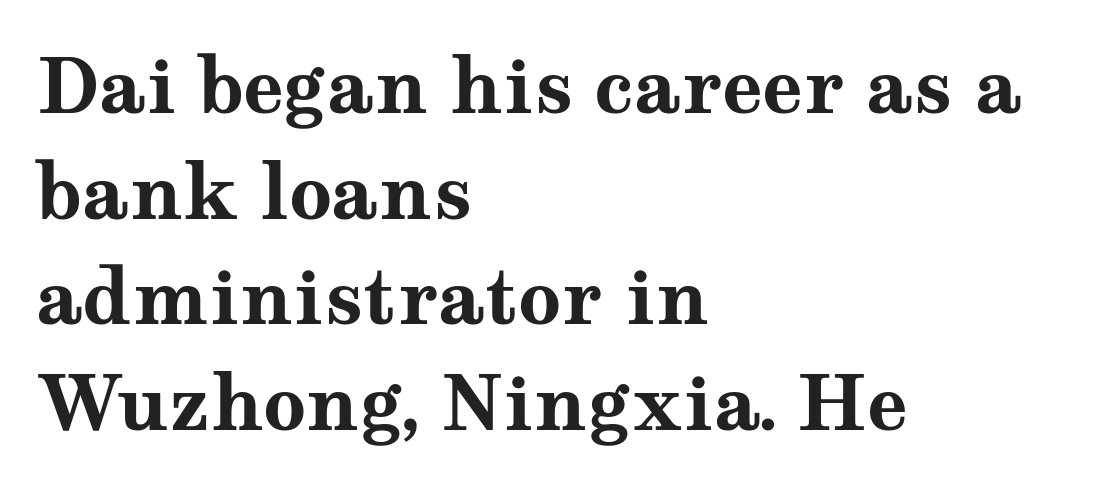
Q: Is the text bold? A: Yes.
Q: Is the text italic (slanted)? A: No, it is upright.
Q: Is the typeface a serif or a sans-serif typeface? A: Serif.
Q: Is the text underlined? A: No.
Q: How is the paragraph aligned? A: Left-aligned.
Q: Is the spacing between letters normal or unusually wide? A: Normal.
Q: Is the spacing between lines tight, normal or loose? A: Normal.
Q: Width (condensed, normal, or wide)? A: Wide.
Q: Stroke contrast? A: Medium.
Q: x-height? A: Medium.
Q: Monospaced? A: No.
